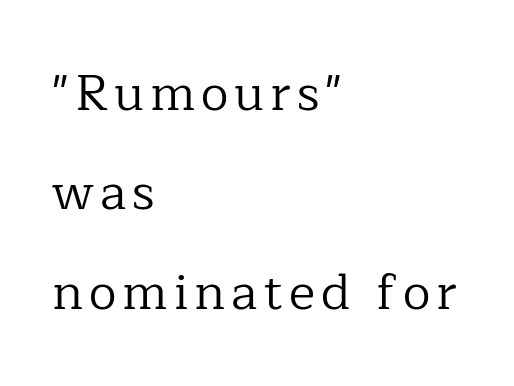
The image shows 50 px regular-weight serif type, upright; set left-aligned, loose line spacing (1.99x), not underlined; low stroke contrast and a medium x-height.
